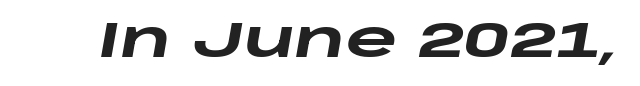
{"italic": "yes", "lean": "right", "slant_degrees": 10, "bold": "yes", "weight": "heavy", "width": "wide", "stroke_contrast": "low", "x_height": "large", "monospaced": "no", "underline": "no", "letter_spacing": "normal", "letter_spacing_em": 0.0, "glyph_px": 50}
